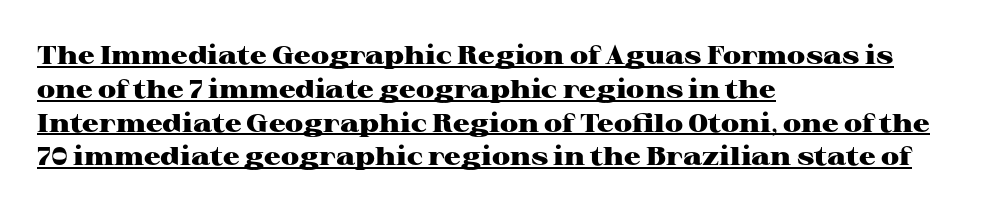
The image shows 26 px bold type, upright; set left-aligned, normal line spacing (1.3x), normal letter spacing, underlined.
